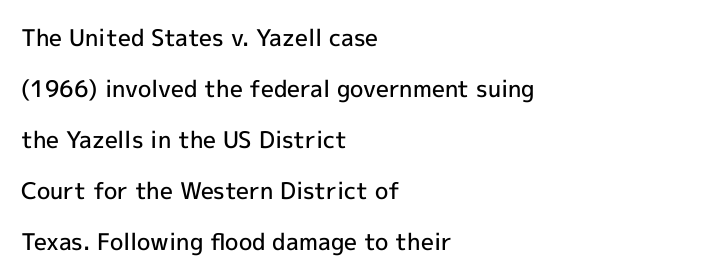
Q: Is the text bold? A: Semi-bold.
Q: Is the text italic (slanted)? A: No, it is upright.
Q: Is the text underlined? A: No.
Q: How is the paragraph aligned? A: Left-aligned.
Q: Is the spacing between letters normal or unusually wide? A: Normal.
Q: Is the spacing between lines tight, normal or loose? A: Loose.
